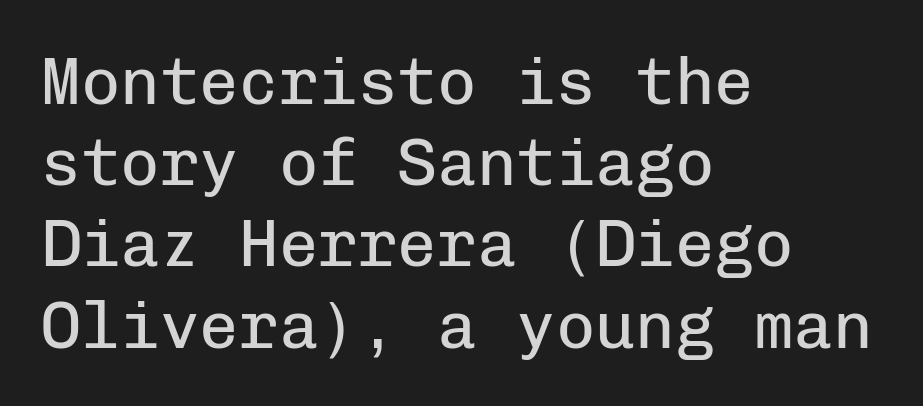
{"serif": "no", "italic": "no", "bold": "no", "weight": "regular", "width": "normal", "stroke_contrast": "low", "x_height": "medium", "monospaced": "yes", "underline": "no", "align": "left", "line_spacing_ratio": 1.23, "letter_spacing": "normal", "letter_spacing_em": 0.0, "glyph_px": 66}
